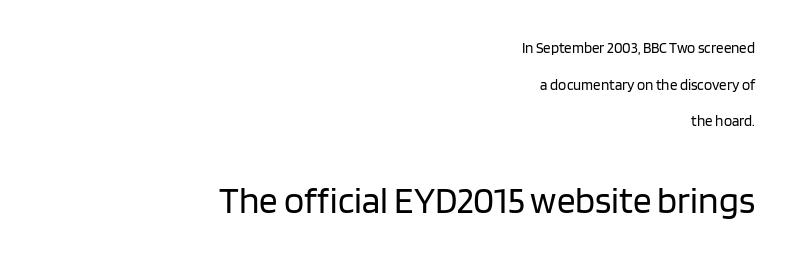
{"serif": "no", "italic": "no", "bold": "no", "weight": "regular", "width": "normal", "stroke_contrast": "low", "x_height": "large", "monospaced": "no", "underline": "no", "align": "right", "line_spacing": "loose", "line_spacing_ratio": 2.44, "letter_spacing": "normal", "letter_spacing_em": 0.0, "larger_block": "second", "size_ratio": 2.47, "glyph_px": 37}
